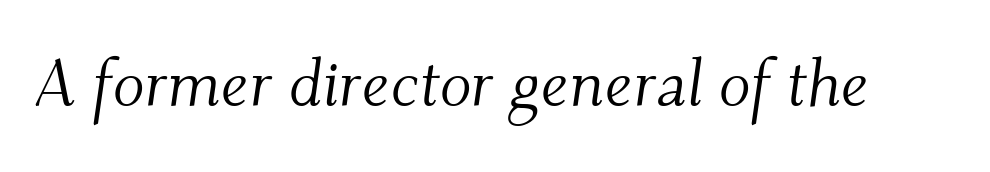
The zone under the glyphs is completely vacant. In terms of letterspacing, this is plain default setting. The weight would be labelled regular, book, light, or lighter still. The rendering uses natural spacing where letterforms have individual widths. This sample uses a serif face. Emphasis-style slanted type is in use.
